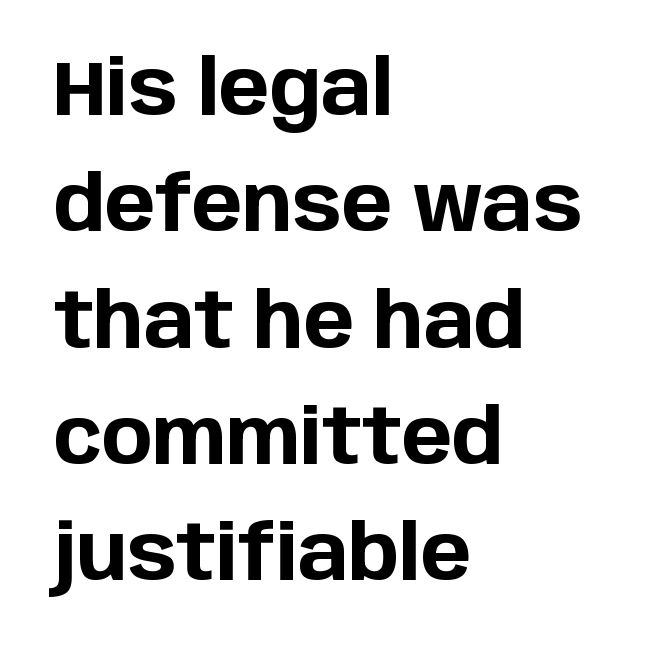
The image shows 76 px bold sans-serif type, upright; set left-aligned, normal line spacing (1.53x), normal letter spacing, not underlined; low stroke contrast and a large x-height.
